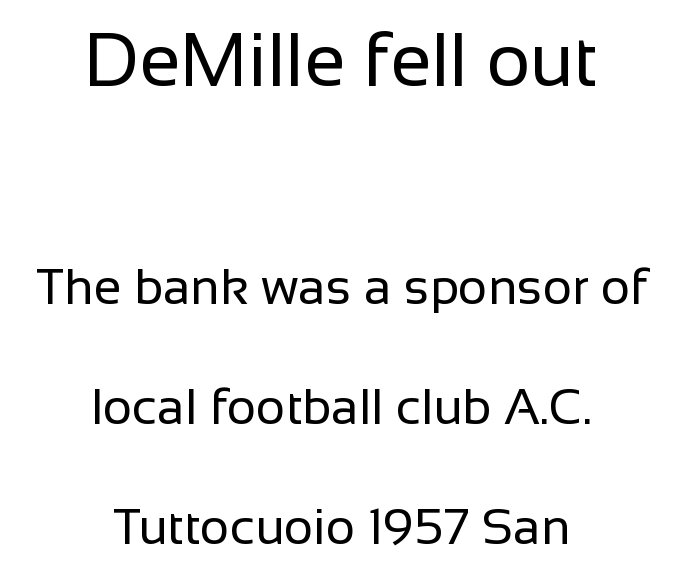
Q: Is the text bold? A: No.
Q: Is the text italic (slanted)? A: No, it is upright.
Q: Is the typeface a serif or a sans-serif typeface? A: Sans-serif.
Q: Is the text underlined? A: No.
Q: How is the paragraph aligned? A: Centered.
Q: Is the spacing between letters normal or unusually wide? A: Normal.
Q: Is the spacing between lines tight, normal or loose? A: Loose.
Q: Which block of text is set in a larger size, the first (top) or the second (bottom)? A: The first (top) one.
Q: Width (condensed, normal, or wide)? A: Normal.
Q: Stroke contrast? A: Low.
Q: x-height? A: Medium.
Q: Monospaced? A: No.
